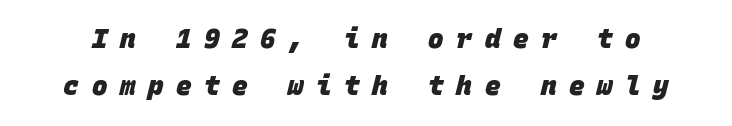
Its strokes are broad and dark, the hallmark of bold type. Compared with typical body copy, the letter spacing here is much looser. Beneath every word, the page is bare.
